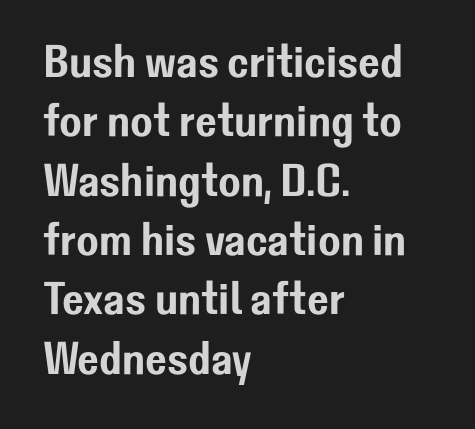
Q: Is the text italic (slanted)? A: No, it is upright.
Q: Is the typeface a serif or a sans-serif typeface? A: Sans-serif.
Q: Is the text underlined? A: No.
Q: How is the paragraph aligned? A: Left-aligned.
Q: Is the spacing between letters normal or unusually wide? A: Normal.
Q: Is the spacing between lines tight, normal or loose? A: Normal.
Q: Width (condensed, normal, or wide)? A: Normal.
Q: Stroke contrast? A: Low.
Q: x-height? A: Medium.
Q: Monospaced? A: No.
